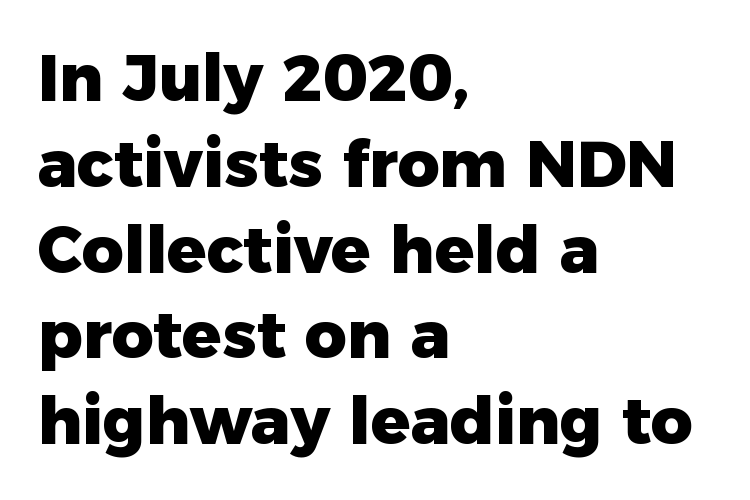
Q: Is the text bold? A: Yes.
Q: Is the text italic (slanted)? A: No, it is upright.
Q: Is the typeface a serif or a sans-serif typeface? A: Sans-serif.
Q: Is the text underlined? A: No.
Q: How is the paragraph aligned? A: Left-aligned.
Q: Is the spacing between letters normal or unusually wide? A: Normal.
Q: Is the spacing between lines tight, normal or loose? A: Normal.
Q: Width (condensed, normal, or wide)? A: Normal.
Q: Stroke contrast? A: Low.
Q: x-height? A: Medium.
Q: Monospaced? A: No.
